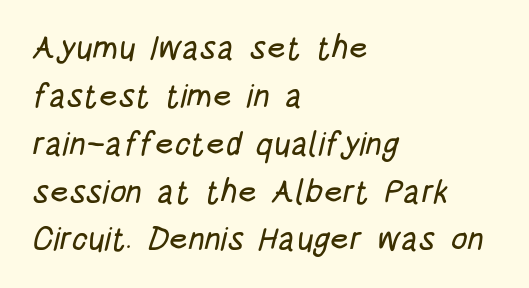
Q: Is the typeface a serif or a sans-serif typeface? A: Sans-serif.
Q: Is the text underlined? A: No.
Q: How is the paragraph aligned? A: Left-aligned.
Q: Is the spacing between letters normal or unusually wide? A: Normal.
Q: Is the spacing between lines tight, normal or loose? A: Normal.
Q: Width (condensed, normal, or wide)? A: Condensed.
Q: Stroke contrast? A: Low.
Q: x-height? A: Large.
Q: Monospaced? A: No.
